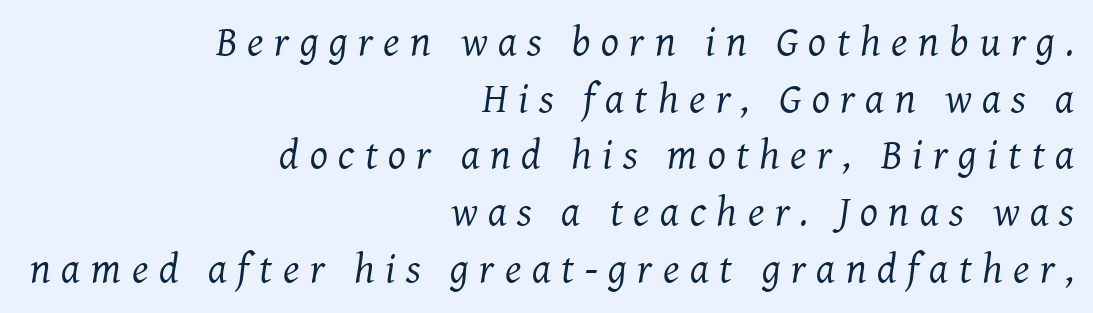
The glyphs in this specimen are seriffed. Caption: face not bold, strokes unweighted. The setting favours the right margin, as signatures and pull-quotes sometimes do. Character widths vary here, with narrow letters taking less room than wide ones. Whoever set this chose a conventional vertical rhythm.
